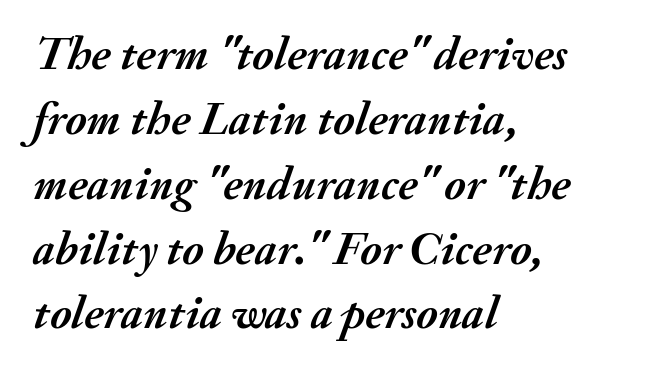
{"italic": "yes", "lean": "right", "slant_degrees": 20, "bold": "yes", "weight": "semibold", "width": "normal", "stroke_contrast": "medium", "x_height": "small", "monospaced": "no", "underline": "no", "align": "left", "line_spacing": "normal", "line_spacing_ratio": 1.38, "letter_spacing": "normal", "letter_spacing_em": 0.0, "glyph_px": 47}
